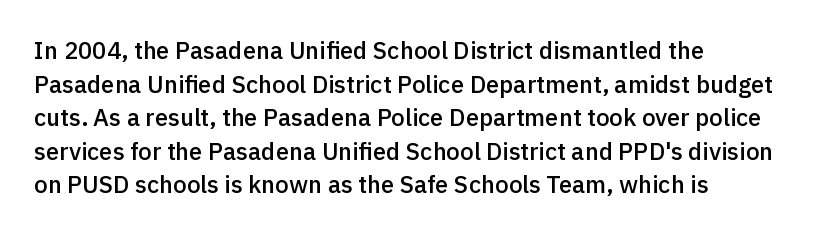
The image shows 24 px text type, upright; set left-aligned, normal line spacing (1.4x), normal letter spacing, not underlined.
